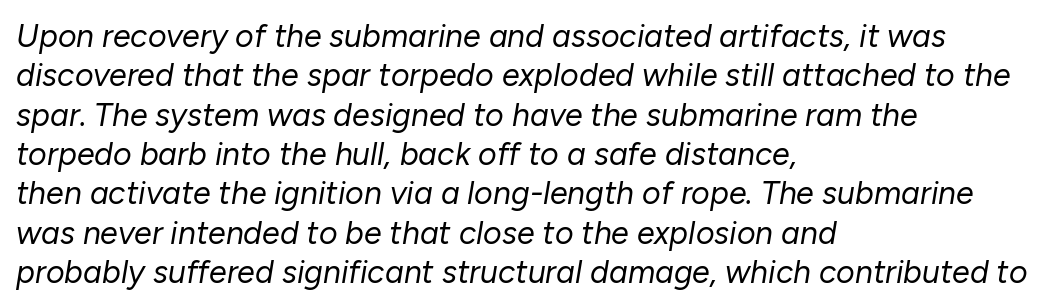
The image shows 32 px regular-weight type, italic (leaning right); set left-aligned, line spacing 1.23x, normal letter spacing, not underlined; low stroke contrast and a medium x-height.
